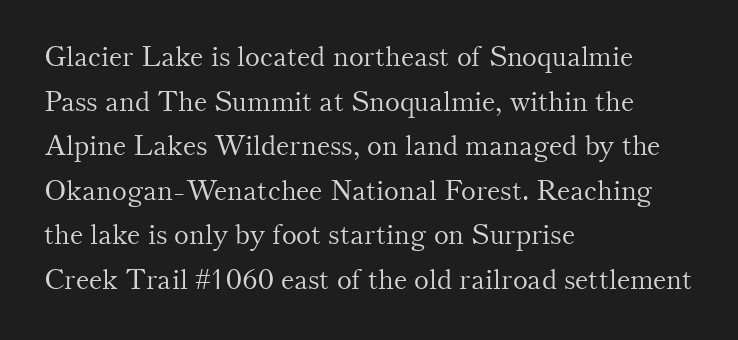
{"serif": "yes", "italic": "no", "bold": "no", "weight": "light", "width": "normal", "stroke_contrast": "medium", "x_height": "small", "monospaced": "no", "underline": "no", "align": "left", "line_spacing": "normal", "line_spacing_ratio": 1.59, "letter_spacing": "normal", "letter_spacing_em": 0.0, "glyph_px": 28}
